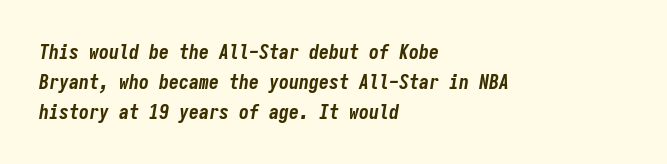
The image shows 20 px bold type, italic (leaning right); set left-aligned, normal line spacing (1.5x), normal letter spacing, not underlined.
